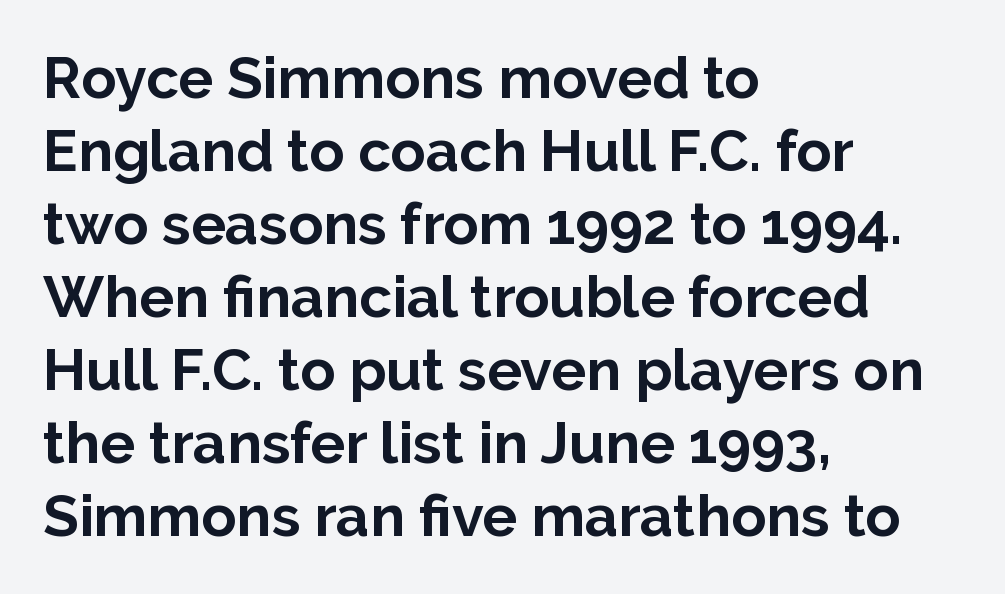
{"serif": "no", "italic": "no", "bold": "yes", "weight": "bold", "width": "normal", "stroke_contrast": "low", "x_height": "medium", "monospaced": "no", "underline": "no", "align": "left", "line_spacing": "normal", "line_spacing_ratio": 1.26, "letter_spacing": "normal", "letter_spacing_em": 0.0, "glyph_px": 58}
